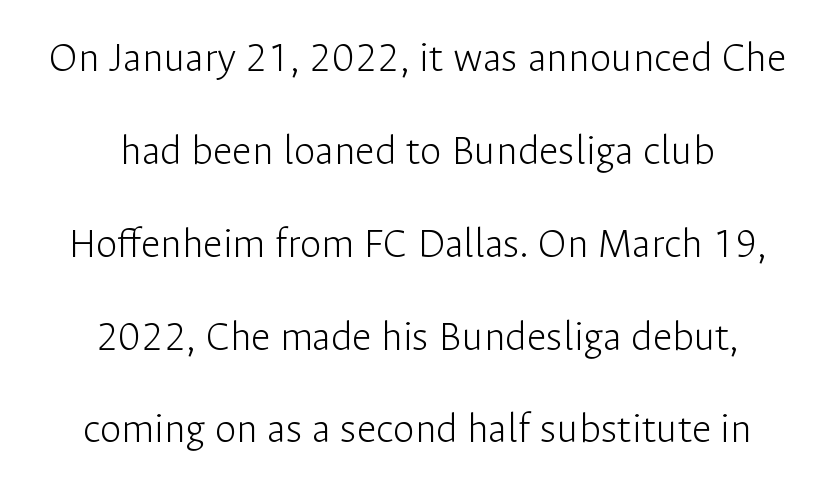
The image shows 44 px light sans-serif type, upright; set centered, loose line spacing (2.11x), normal letter spacing, not underlined; low stroke contrast and a medium x-height.
